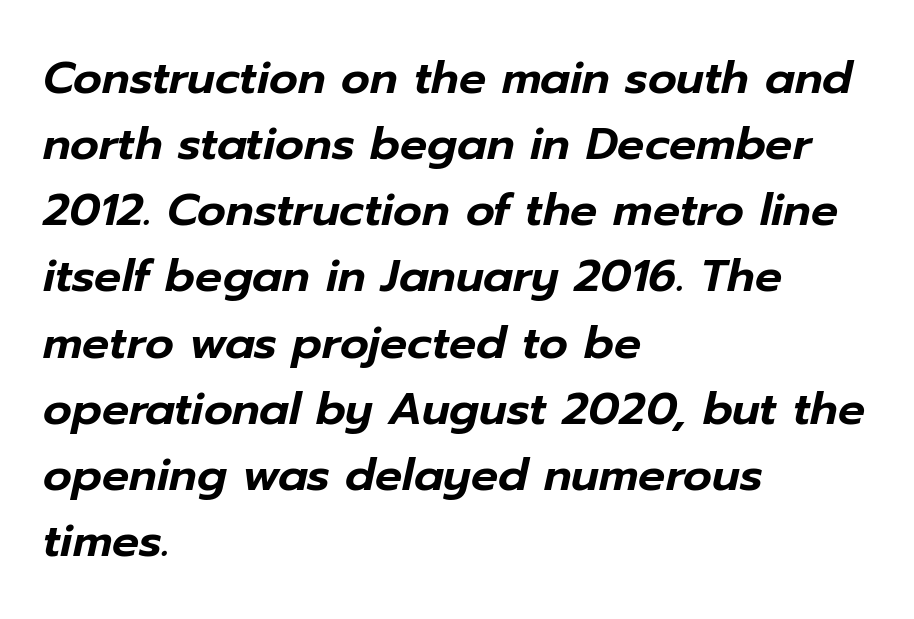
The image shows 45 px text type, italic (leaning right); set left-aligned, normal line spacing (1.47x), normal letter spacing, not underlined; low stroke contrast and a medium x-height.
